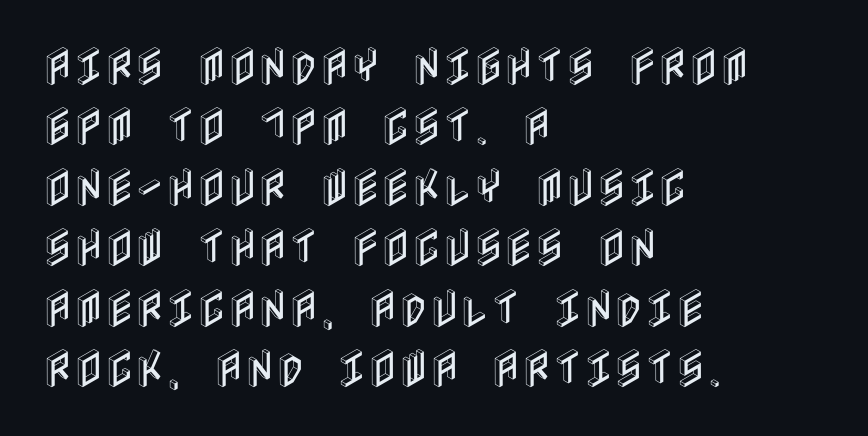
Whoever set this chose a conventional vertical rhythm. Reading down the block, your eye returns to a fixed left position each line. A clean baseline with only descenders dipping below it. A typesetter would call this zero additional tracking. A typesetter would mark this as roman, not italic.
